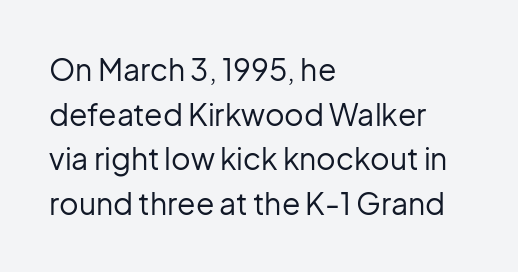
Q: Is the text bold? A: No.
Q: Is the text italic (slanted)? A: No, it is upright.
Q: Is the typeface a serif or a sans-serif typeface? A: Sans-serif.
Q: Is the text underlined? A: No.
Q: How is the paragraph aligned? A: Left-aligned.
Q: Is the spacing between letters normal or unusually wide? A: Normal.
Q: Is the spacing between lines tight, normal or loose? A: Normal.
Q: Width (condensed, normal, or wide)? A: Normal.
Q: Stroke contrast? A: Low.
Q: x-height? A: Medium.
Q: Monospaced? A: No.
